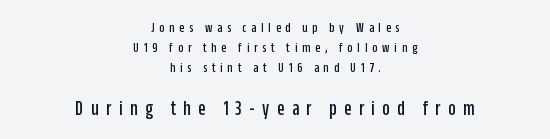
The rendering uses a moderate line-height, typical for paragraphs. Caption: multi-line text, centered on the measure. Each word looks stretched out because of the extra space between its letters. Scale increases going downward across the two blocks.
